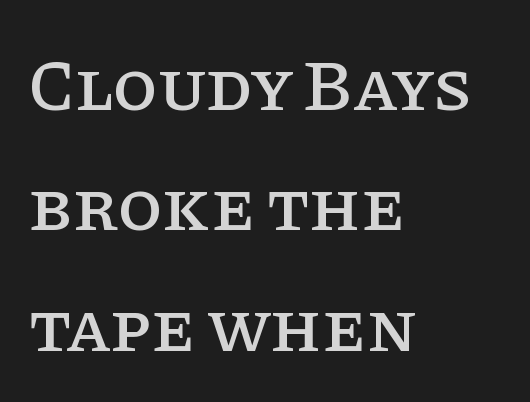
{"serif": "yes", "italic": "no", "width": "normal", "stroke_contrast": "low", "x_height": "large", "monospaced": "no", "underline": "no", "align": "left", "line_spacing": "normal", "line_spacing_ratio": 1.65, "letter_spacing": "normal", "letter_spacing_em": 0.0, "glyph_px": 73}
